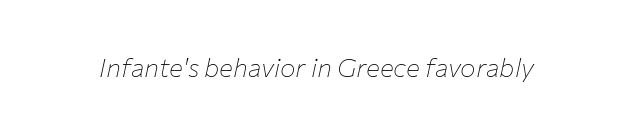
Caption: standard tracking, unaltered. Italic: yes, the glyphs are oblique. Ink coverage per letter is moderate at most. No word sits above an underline.
